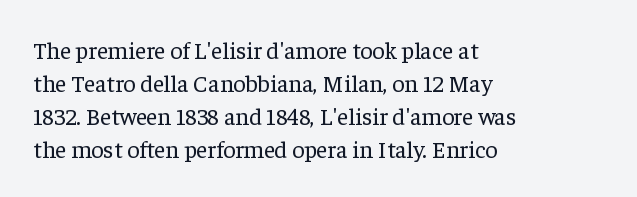
{"italic": "no", "bold": "no", "underline": "no", "align": "left", "line_spacing": "normal", "line_spacing_ratio": 1.37, "letter_spacing": "normal", "letter_spacing_em": 0.0, "glyph_px": 24}
